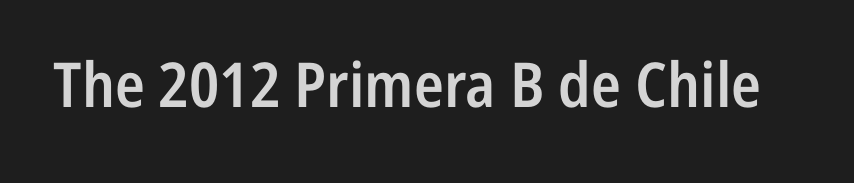
{"serif": "no", "italic": "no", "bold": "semi", "weight": "semibold", "width": "condensed", "stroke_contrast": "low", "x_height": "medium", "monospaced": "no", "underline": "no", "letter_spacing": "normal", "letter_spacing_em": 0.0, "glyph_px": 62}
